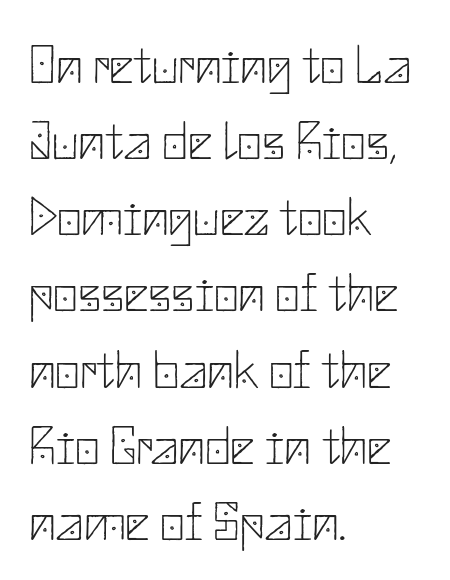
The line-height multiplier appears to be the usual default. Is there any slant? The stems are plumb. Letters have the restrained weight of plain body copy at most. The face used here is rendered with its standard letterfit. Anything drawn beneath the words? Only blank space.
